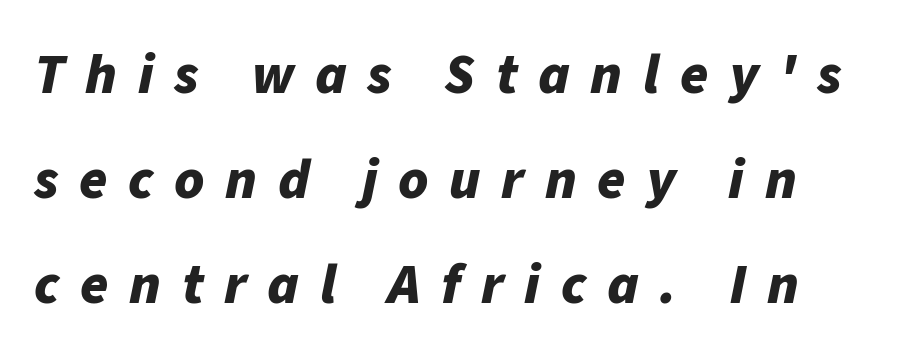
{"italic": "yes", "lean": "right", "slant_degrees": 11, "bold": "yes", "weight": "bold", "width": "normal", "stroke_contrast": "low", "x_height": "medium", "monospaced": "no", "underline": "no", "line_spacing_ratio": 1.84, "letter_spacing": "wide", "letter_spacing_em": 0.36, "glyph_px": 57}
